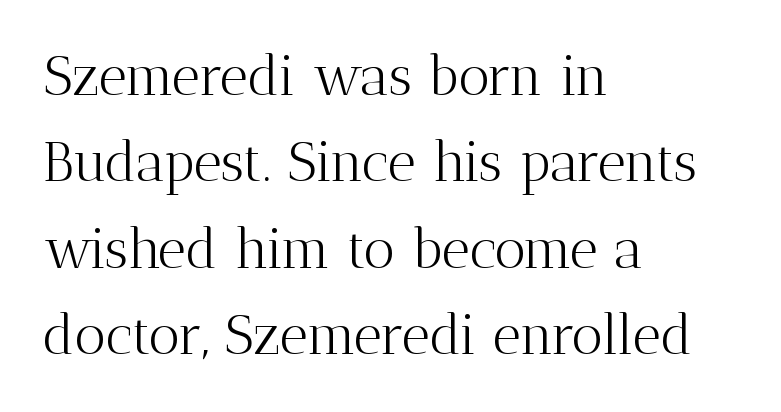
Unbolded letterforms with no extra heft. Spacing between characters is what you'd get straight out of the box. The letters advance in unequal steps, a hallmark of proportional type. Compared with typical paragraphs, the rows here are spaced about the same. A bare baseline throughout the passage.
